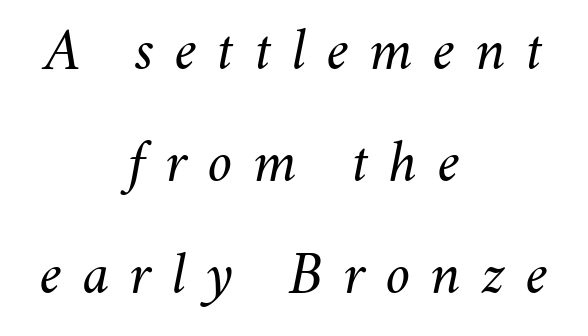
{"italic": "yes", "lean": "right", "slant_degrees": 11, "bold": "no", "weight": "light", "width": "normal", "stroke_contrast": "medium", "x_height": "small", "monospaced": "no", "underline": "no", "align": "center", "line_spacing_ratio": 1.81, "letter_spacing": "wide", "letter_spacing_em": 0.33, "glyph_px": 62}
